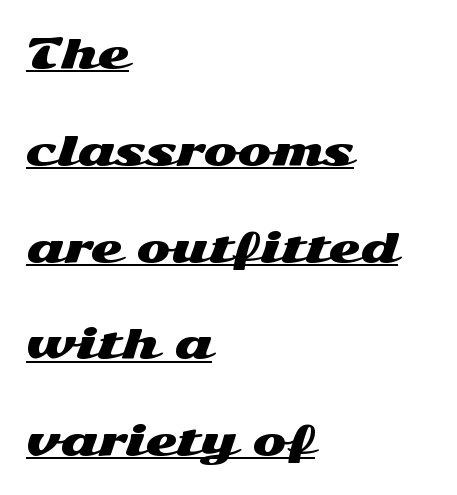
Is this a fixed-width face? No — the glyphs have proportional, varying widths. Nothing sits at the stroke ends, so this counts as sans-serif. Does extra space separate the letters? No, they use regular spacing.
